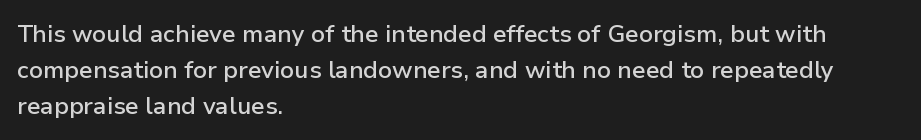
{"italic": "no", "bold": "semi", "underline": "no", "align": "left", "line_spacing": "normal", "line_spacing_ratio": 1.5, "letter_spacing": "normal", "letter_spacing_em": 0.0, "glyph_px": 24}
